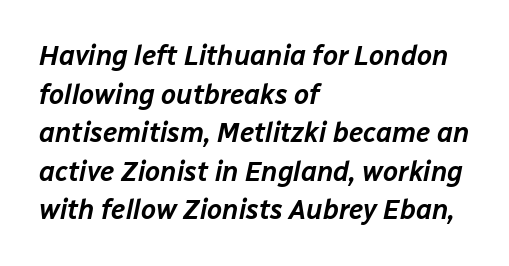
Evenly set lines give the paragraph a standard silhouette. Tracking here is standard; glyphs follow each other at the usual distance. These lines stack with their left ends in a neat column. The zone under the glyphs is completely vacant.
